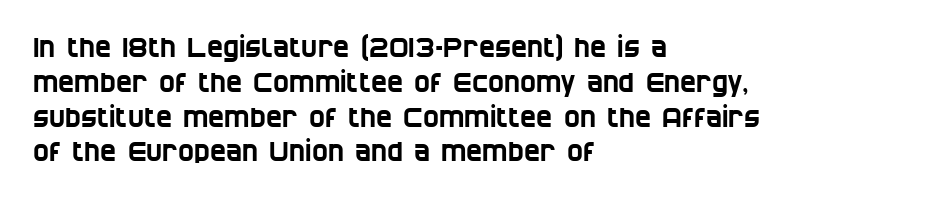
{"underline": "no", "align": "left", "line_spacing": "normal", "line_spacing_ratio": 1.29, "letter_spacing": "normal", "letter_spacing_em": 0.0, "glyph_px": 27}
